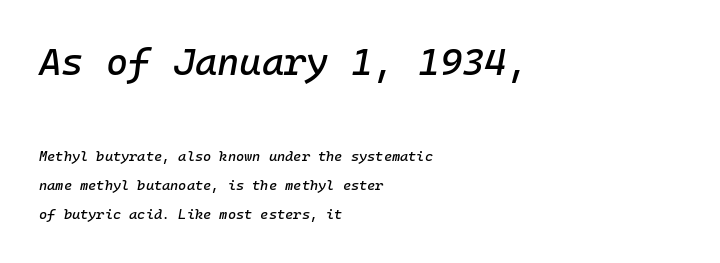
The specimen omits any rule beneath the text block's lines. In terms of letterspacing, this is plain default setting. Summary of vertical rhythm: relaxed, with wide interline spacing. Notice how the stems are inclined rather than vertical — that's the hallmark of italics.
